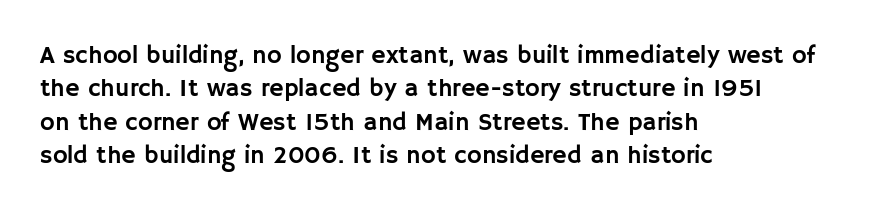
Students, observe: this is what conventionally led text looks like. Observe the ordinary spacing: letters are neighbours, not strangers. Designer's note — italics off, roman on. The specimen omits any rule beneath the text block's lines.
